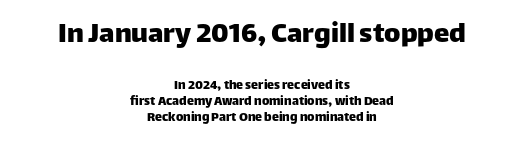
{"serif": "no", "italic": "no", "width": "normal", "stroke_contrast": "low", "x_height": "large", "monospaced": "no", "underline": "no", "align": "center", "line_spacing": "tight", "line_spacing_ratio": 1.14, "letter_spacing": "normal", "letter_spacing_em": 0.0, "larger_block": "first", "size_ratio": 2.21, "glyph_px": 31}
